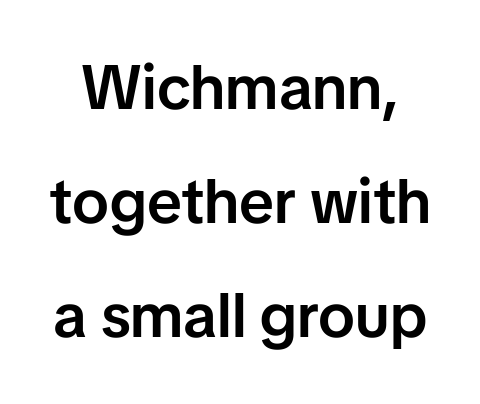
The image shows 62 px semibold sans-serif type, upright; set line spacing 1.84x, normal letter spacing, not underlined; low stroke contrast and a medium x-height.
